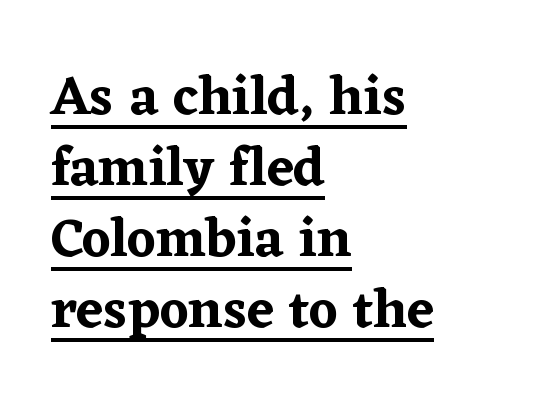
{"serif": "yes", "italic": "no", "width": "normal", "stroke_contrast": "low", "x_height": "medium", "monospaced": "no", "underline": "yes", "align": "left", "line_spacing": "normal", "line_spacing_ratio": 1.29, "letter_spacing": "normal", "letter_spacing_em": 0.0, "glyph_px": 55}
